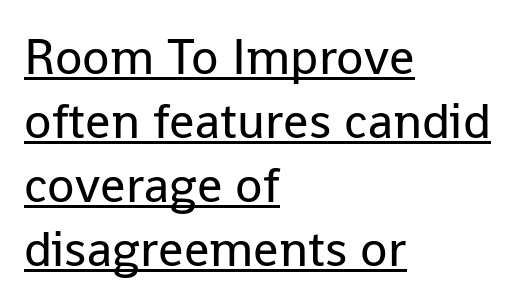
The image shows 50 px regular-weight sans-serif type, upright; set left-aligned, normal line spacing (1.28x), normal letter spacing, underlined; low stroke contrast and a medium x-height.
